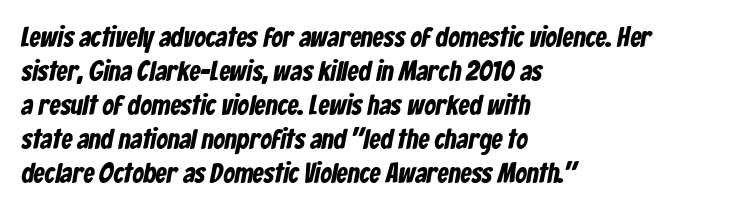
The glyphs in this specimen are sans serif. The compositor pushed each line to the left boundary. Do the characters align in a grid? No, the font is proportional. Standard letterfit; no display-style spreading of the glyphs.
